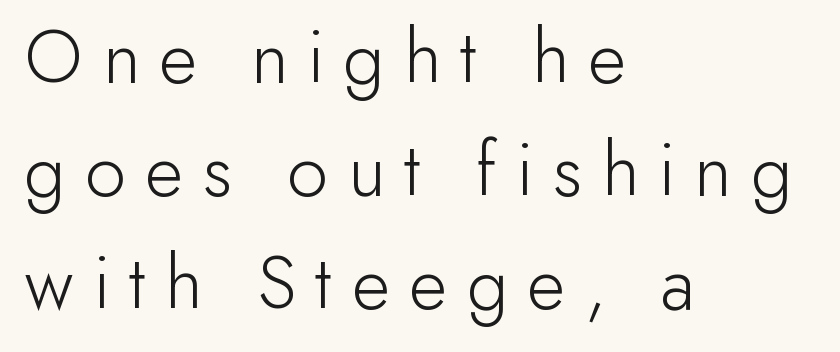
{"serif": "no", "italic": "no", "bold": "no", "weight": "light", "width": "normal", "stroke_contrast": "low", "x_height": "small", "monospaced": "no", "underline": "no", "align": "left", "line_spacing": "normal", "line_spacing_ratio": 1.43, "letter_spacing": "wide", "letter_spacing_em": 0.25, "glyph_px": 79}
